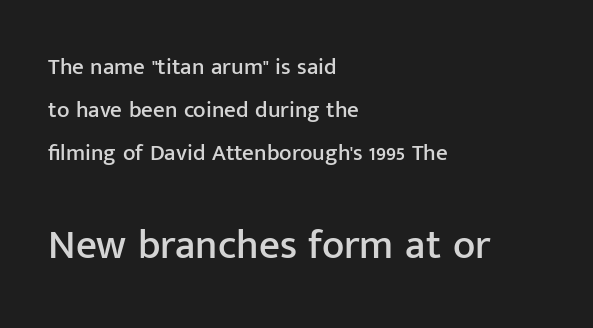
Q: Is the text italic (slanted)? A: No, it is upright.
Q: Is the typeface a serif or a sans-serif typeface? A: Sans-serif.
Q: Is the text underlined? A: No.
Q: How is the paragraph aligned? A: Left-aligned.
Q: Is the spacing between letters normal or unusually wide? A: Normal.
Q: Which block of text is set in a larger size, the first (top) or the second (bottom)? A: The second (bottom) one.
Q: Width (condensed, normal, or wide)? A: Normal.
Q: Stroke contrast? A: Low.
Q: x-height? A: Medium.
Q: Monospaced? A: No.
